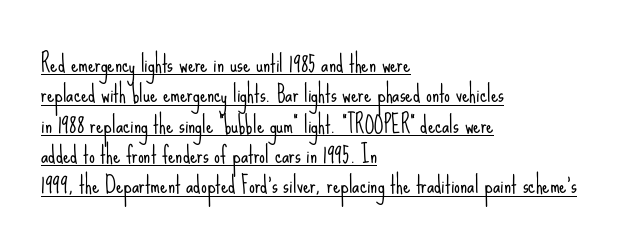
The image shows 23 px text type, upright; set left-aligned, normal line spacing (1.32x), normal letter spacing, underlined.
